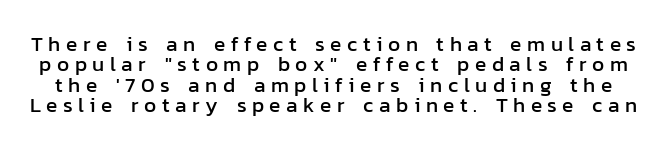
Q: Is the text italic (slanted)? A: No, it is upright.
Q: Is the text underlined? A: No.
Q: Is the spacing between letters normal or unusually wide? A: Unusually wide.
Q: Is the spacing between lines tight, normal or loose? A: Tight.
